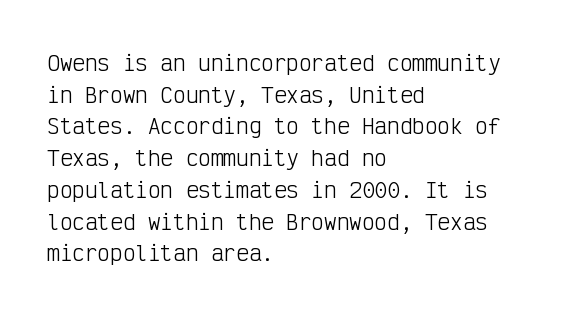
The image shows 21 px text type, upright; set left-aligned, normal line spacing (1.51x), normal letter spacing, not underlined.
